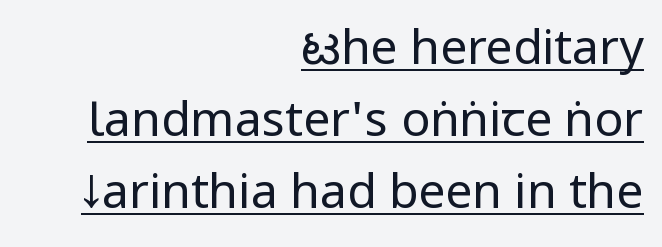
Q: Is the text bold? A: No.
Q: Is the text italic (slanted)? A: No, it is upright.
Q: Is the typeface a serif or a sans-serif typeface? A: Sans-serif.
Q: Is the text underlined? A: Yes.
Q: How is the paragraph aligned? A: Right-aligned.
Q: Is the spacing between letters normal or unusually wide? A: Normal.
Q: Is the spacing between lines tight, normal or loose? A: Normal.
Q: Width (condensed, normal, or wide)? A: Condensed.
Q: Stroke contrast? A: Low.
Q: x-height? A: Large.
Q: Monospaced? A: No.
